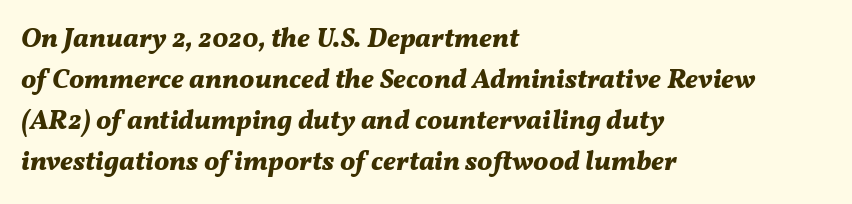
The image shows 27 px bold type, italic (leaning right); set left-aligned, normal line spacing (1.52x), normal letter spacing, not underlined.
